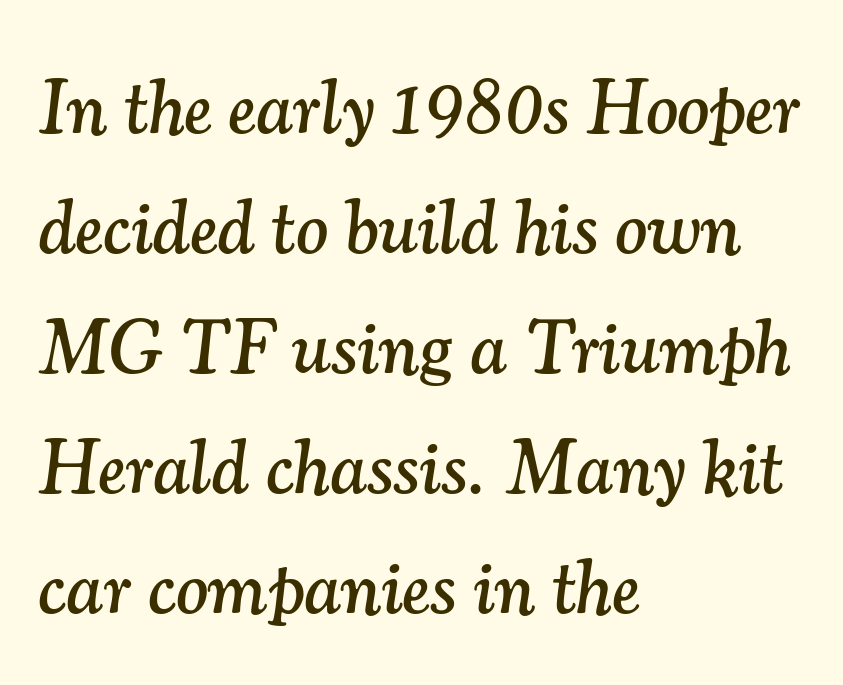
Q: Is the text italic (slanted)? A: Yes, it leans right by about 7 degrees.
Q: Is the typeface a serif or a sans-serif typeface? A: Serif.
Q: Is the text underlined? A: No.
Q: How is the paragraph aligned? A: Left-aligned.
Q: Is the spacing between letters normal or unusually wide? A: Normal.
Q: Is the spacing between lines tight, normal or loose? A: Normal.
Q: Width (condensed, normal, or wide)? A: Normal.
Q: Stroke contrast? A: Medium.
Q: x-height? A: Small.
Q: Monospaced? A: No.
